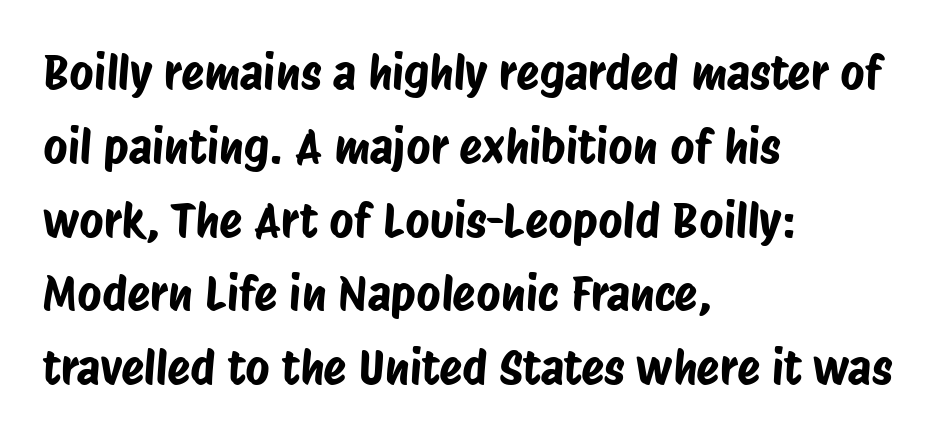
The image shows 47 px condensed sans-serif type; set left-aligned, normal line spacing (1.57x), normal letter spacing, not underlined; low stroke contrast and a large x-height.
